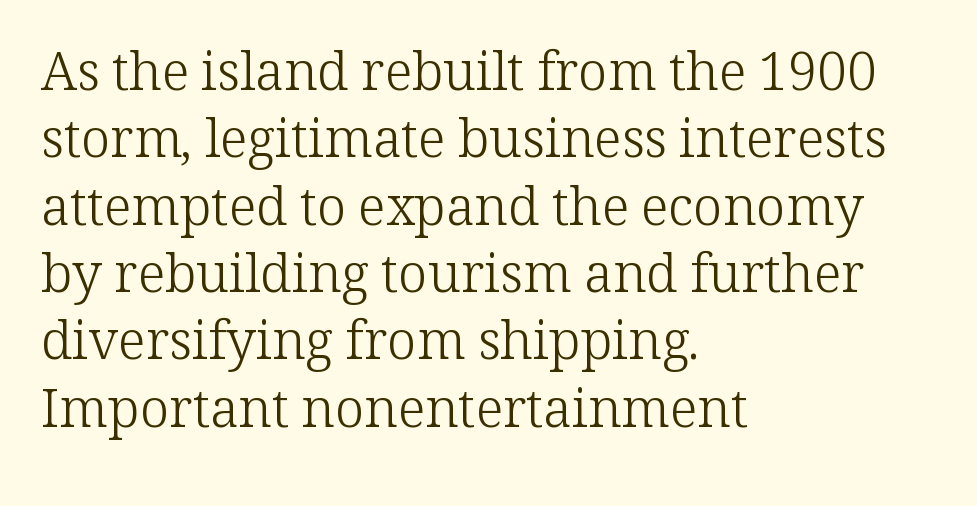
How are the letters spaced? Ordinarily, with no added tracking. You can tell it's not italic because the verticals are truly vertical. Ink coverage per letter is moderate at most. A serif font was chosen for this passage. The paragraph has a hard left edge and a soft right edge.
